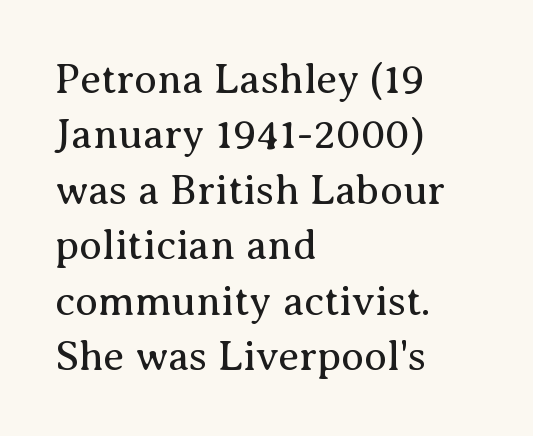
The face used here is rendered with its standard letterfit. The text was rendered using a seriffed face with decorative stroke endings. Successive baselines arrive at the customary interval. The passage shown is not underscored anywhere. One-word summary of the alignment: left.
